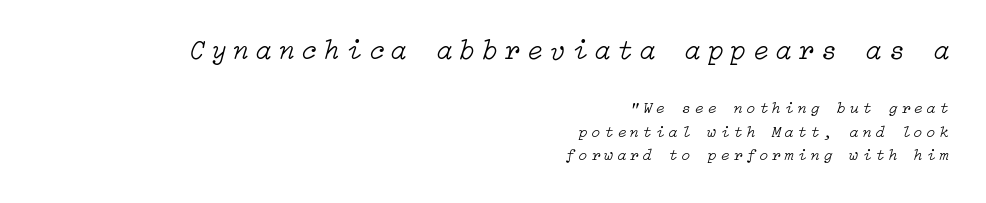
{"italic": "yes", "lean": "right", "slant_degrees": 15, "bold": "no", "weight": "light", "width": "normal", "stroke_contrast": "low", "x_height": "medium", "underline": "no", "align": "right", "line_spacing": "normal", "line_spacing_ratio": 1.46, "letter_spacing": "wide", "letter_spacing_em": 0.26, "larger_block": "first", "size_ratio": 1.75, "glyph_px": 28}
